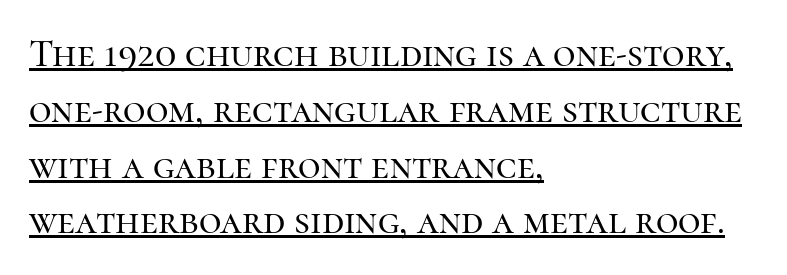
{"serif": "yes", "italic": "no", "width": "normal", "stroke_contrast": "high", "x_height": "medium", "monospaced": "no", "underline": "yes", "align": "left", "line_spacing": "normal", "line_spacing_ratio": 1.43, "letter_spacing": "normal", "letter_spacing_em": 0.0, "glyph_px": 39}
